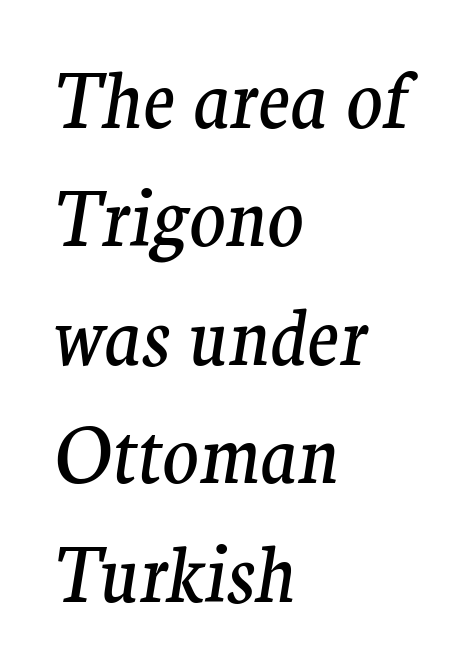
Slant detected: the letters are inclined. This sample uses a serif face. Between one letter and the next there's only the usual sliver of space. Leftover space on each line is placed entirely after the last word.
